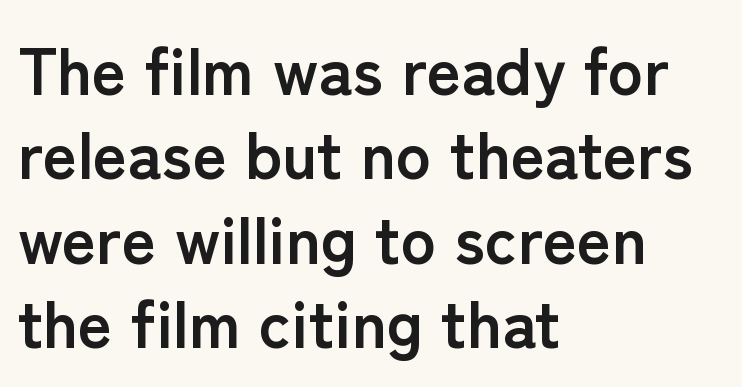
{"serif": "no", "italic": "no", "bold": "yes", "weight": "semibold", "width": "normal", "stroke_contrast": "low", "x_height": "medium", "monospaced": "no", "underline": "no", "align": "left", "line_spacing": "normal", "line_spacing_ratio": 1.28, "letter_spacing": "normal", "letter_spacing_em": 0.0, "glyph_px": 66}
